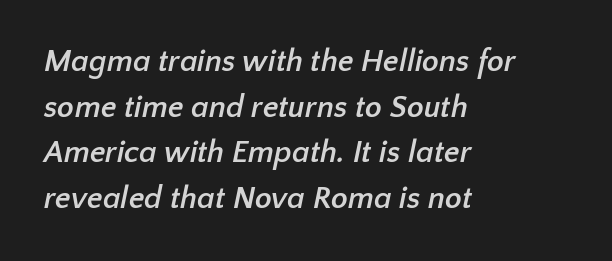
{"serif": "no", "bold": "yes", "weight": "semibold", "width": "normal", "stroke_contrast": "low", "x_height": "medium", "monospaced": "no", "underline": "no", "align": "left", "line_spacing": "normal", "line_spacing_ratio": 1.47, "letter_spacing": "normal", "letter_spacing_em": 0.0, "glyph_px": 31}
